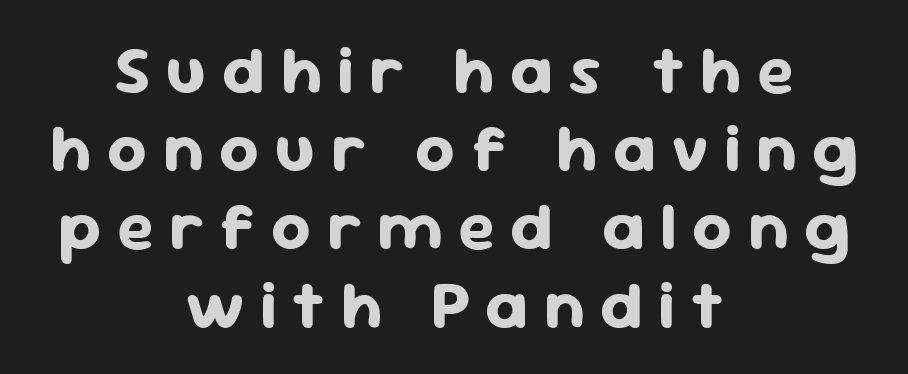
Q: Is the text bold? A: Yes.
Q: Is the text italic (slanted)? A: No, it is upright.
Q: Is the typeface a serif or a sans-serif typeface? A: Sans-serif.
Q: Is the text underlined? A: No.
Q: How is the paragraph aligned? A: Centered.
Q: Is the spacing between letters normal or unusually wide? A: Unusually wide.
Q: Is the spacing between lines tight, normal or loose? A: Tight.
Q: Width (condensed, normal, or wide)? A: Normal.
Q: Stroke contrast? A: Low.
Q: x-height? A: Medium.
Q: Monospaced? A: No.
